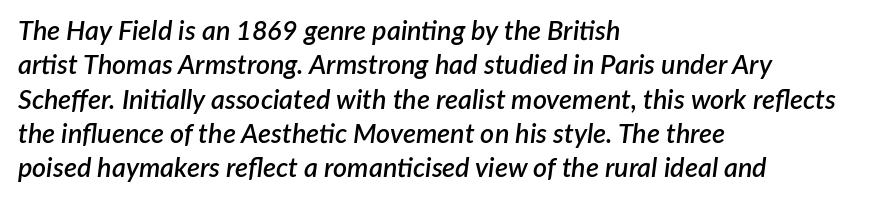
Q: Is the text bold? A: Semi-bold.
Q: Is the text italic (slanted)? A: Yes, it leans right by about 7 degrees.
Q: Is the text underlined? A: No.
Q: How is the paragraph aligned? A: Left-aligned.
Q: Is the spacing between letters normal or unusually wide? A: Normal.
Q: Is the spacing between lines tight, normal or loose? A: Normal.
